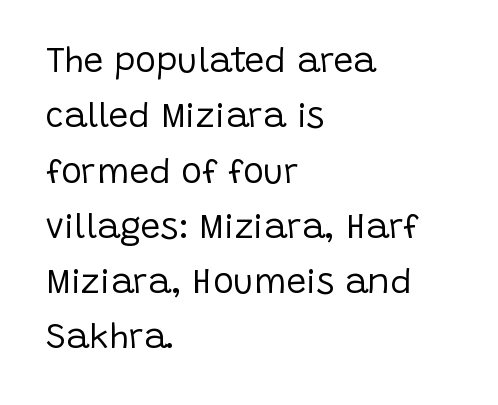
The image shows 35 px regular-weight sans-serif type, upright; set left-aligned, normal line spacing (1.58x), normal letter spacing, not underlined; low stroke contrast and a large x-height.
